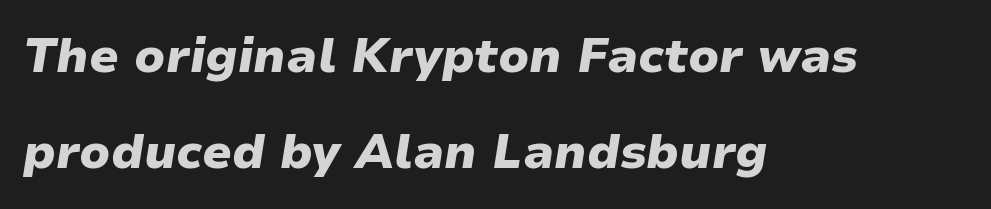
The image shows 48 px heavy type, italic (leaning right); set left-aligned, loose line spacing (2.01x), normal letter spacing, not underlined; low stroke contrast and a medium x-height.
